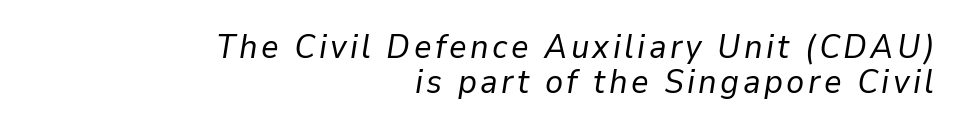
The image shows 34 px regular-weight type, italic (leaning right); set right-aligned, tight line spacing (1.03x), not underlined; low stroke contrast and a medium x-height.
